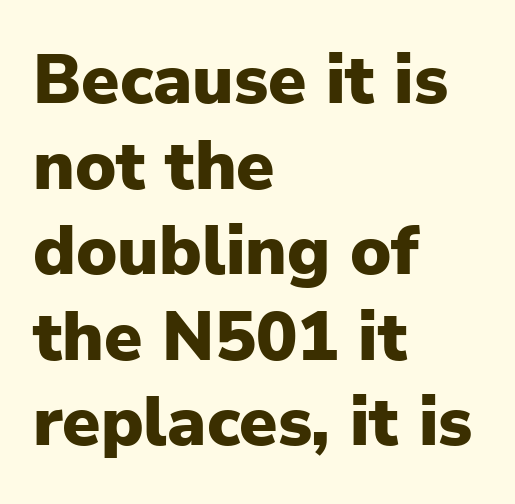
Q: Is the text bold? A: Yes.
Q: Is the text italic (slanted)? A: No, it is upright.
Q: Is the typeface a serif or a sans-serif typeface? A: Sans-serif.
Q: Is the text underlined? A: No.
Q: How is the paragraph aligned? A: Left-aligned.
Q: Is the spacing between letters normal or unusually wide? A: Normal.
Q: Width (condensed, normal, or wide)? A: Normal.
Q: Stroke contrast? A: Low.
Q: x-height? A: Medium.
Q: Monospaced? A: No.
